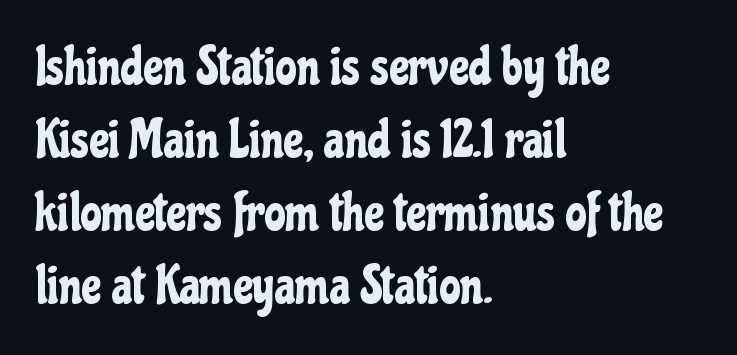
Nope, not italic — everything's standing straight. Is there much room between lines? A standard amount, neither cramped nor airy. Each line starts at the same left margin while the right side varies. The foot of each line stays bare and open. Look at the tracking — it's just the regular setting, nothing added. The letters advance in unequal steps, a hallmark of proportional type.
